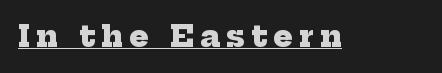
{"serif": "yes", "bold": "yes", "weight": "heavy", "width": "normal", "stroke_contrast": "low", "x_height": "medium", "monospaced": "no", "underline": "yes", "letter_spacing": "wide", "letter_spacing_em": 0.22, "glyph_px": 29}
